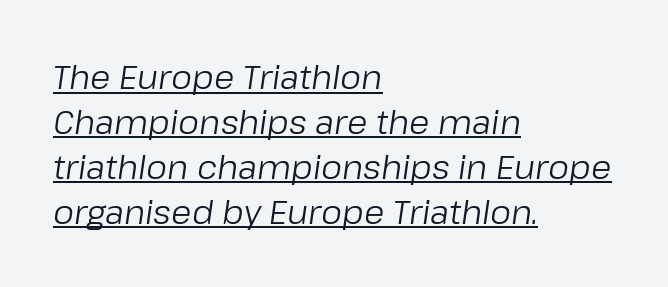
Q: Is the text bold? A: No.
Q: Is the text italic (slanted)? A: Yes, it leans right by about 8 degrees.
Q: Is the text underlined? A: Yes.
Q: How is the paragraph aligned? A: Left-aligned.
Q: Is the spacing between letters normal or unusually wide? A: Normal.
Q: Is the spacing between lines tight, normal or loose? A: Normal.
Q: Width (condensed, normal, or wide)? A: Normal.
Q: Stroke contrast? A: Low.
Q: x-height? A: Medium.
Q: Monospaced? A: No.
